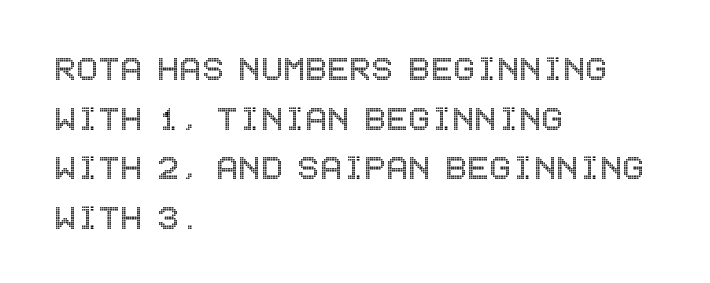
Reading down the block, your eye returns to a fixed left position each line. Posture: upright roman. The space directly below the letters is spotless. How are the letters spaced? Ordinarily, with no added tracking.
